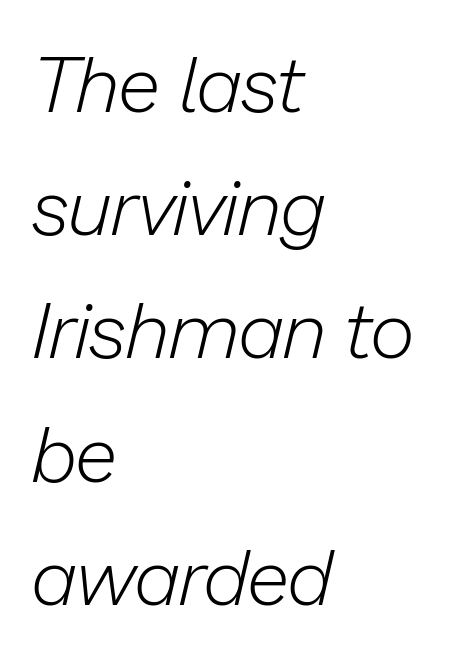
The ragged edge is on the right, which tells us the setting is flush left. Short note: letters normally spaced. Descenders hang freely into open space. Quick note: italic. The characters are drawn with everyday or finer stroke widths. A typesetter would call this proportional, since set widths differ per character.
